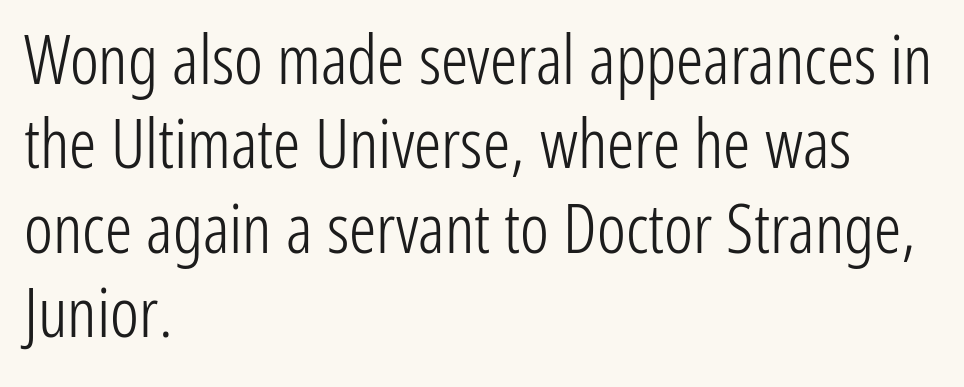
The image shows 68 px light, condensed sans-serif type, upright; set left-aligned, line spacing 1.24x, normal letter spacing, not underlined; low stroke contrast and a medium x-height.
